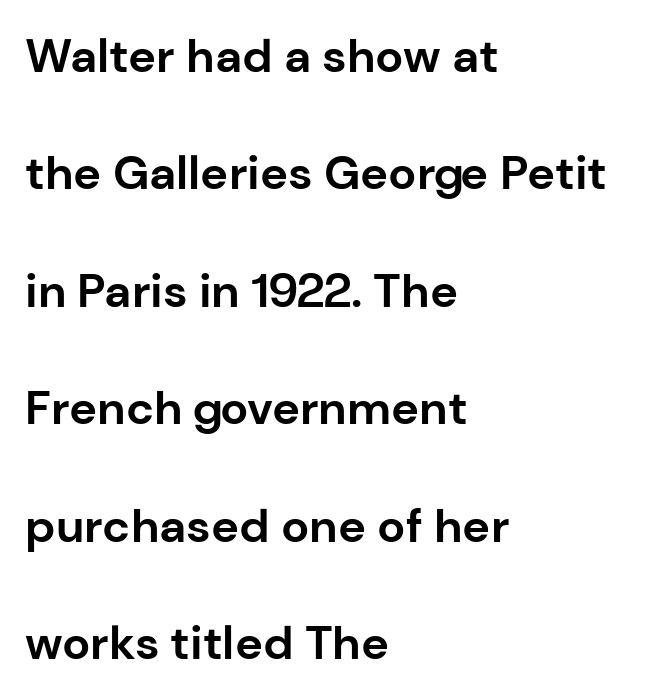
{"serif": "no", "italic": "no", "bold": "yes", "weight": "bold", "width": "normal", "stroke_contrast": "low", "x_height": "medium", "monospaced": "no", "underline": "no", "align": "left", "line_spacing": "loose", "line_spacing_ratio": 2.5, "letter_spacing": "normal", "letter_spacing_em": 0.0, "glyph_px": 47}
